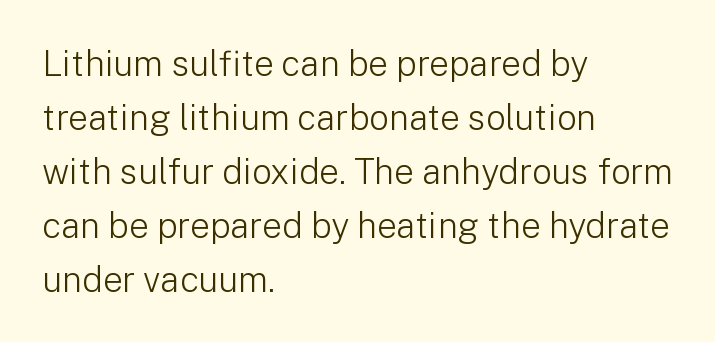
The image shows 35 px light sans-serif type, upright; set left-aligned, normal line spacing (1.54x), normal letter spacing, not underlined; low stroke contrast and a medium x-height.
